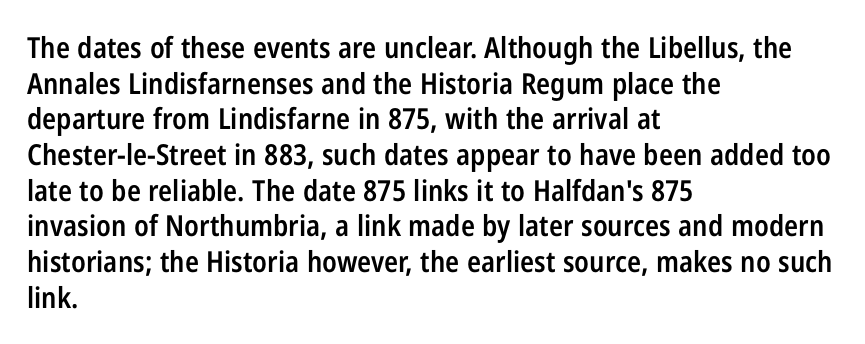
Q: Is the text bold? A: Semi-bold.
Q: Is the text italic (slanted)? A: No, it is upright.
Q: Is the typeface a serif or a sans-serif typeface? A: Sans-serif.
Q: Is the text underlined? A: No.
Q: How is the paragraph aligned? A: Left-aligned.
Q: Is the spacing between letters normal or unusually wide? A: Normal.
Q: Width (condensed, normal, or wide)? A: Condensed.
Q: Stroke contrast? A: Low.
Q: x-height? A: Medium.
Q: Monospaced? A: No.
